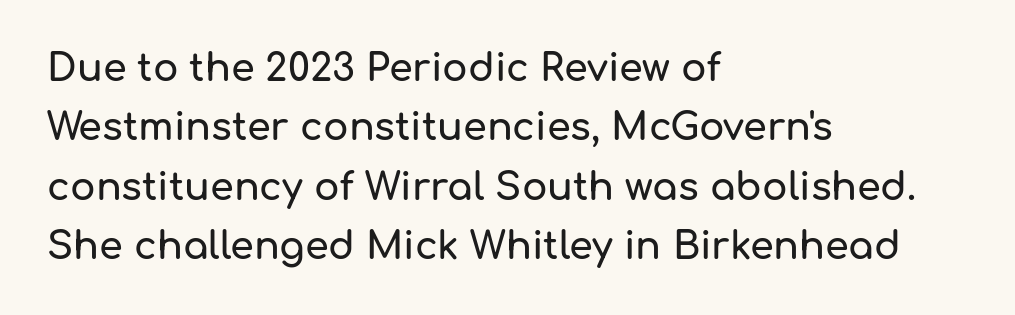
{"serif": "no", "italic": "no", "width": "normal", "stroke_contrast": "low", "x_height": "medium", "monospaced": "no", "underline": "no", "align": "left", "line_spacing": "normal", "line_spacing_ratio": 1.56, "letter_spacing": "normal", "letter_spacing_em": 0.0, "glyph_px": 38}
